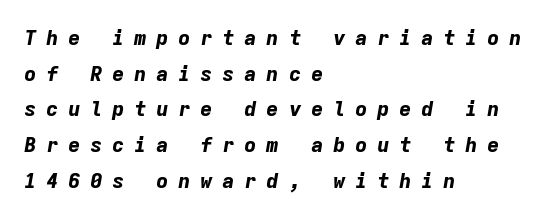
The image shows 21 px bold type, italic (leaning right); set left-aligned, normal line spacing (1.7x), unusually wide letter spacing (+0.45 em), not underlined.
